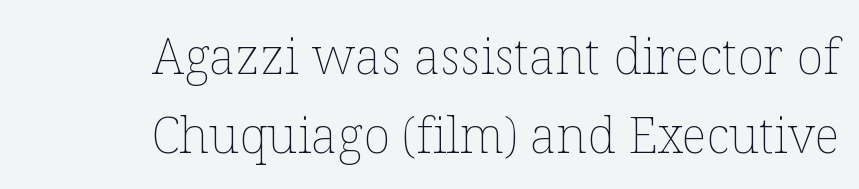
The image shows 50 px thin type, upright; set right-aligned, normal line spacing (1.59x), normal letter spacing, not underlined; low stroke contrast and a medium x-height.
